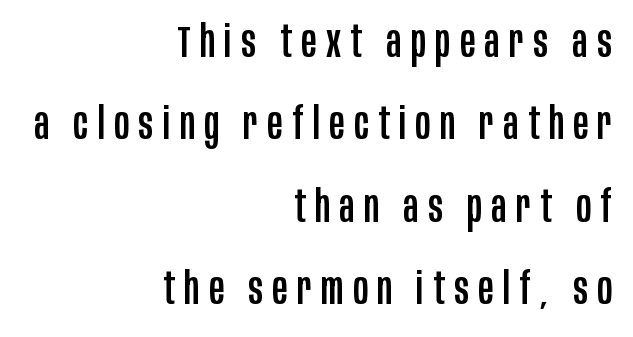
The setting favours the right margin, as signatures and pull-quotes sometimes do. No italicization has been applied; the sample stays upright. Note the varied advance widths — an 'i' is clearly narrower than an 'm'. Check under the words: just untouched page. Letter spacing: wide. Typographically, this falls in the sans-serif category.
